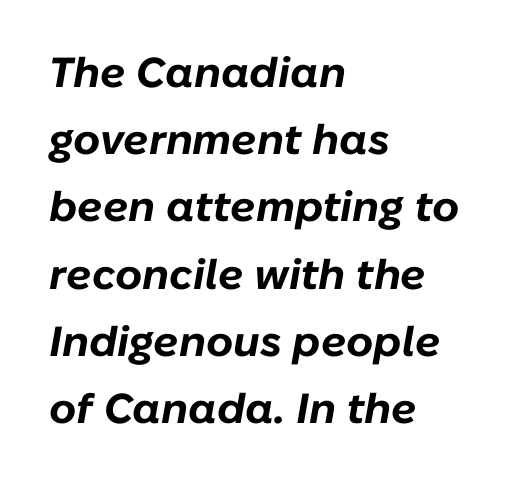
{"italic": "yes", "lean": "right", "slant_degrees": 10, "bold": "yes", "weight": "bold", "width": "normal", "stroke_contrast": "low", "x_height": "medium", "monospaced": "no", "underline": "no", "align": "left", "line_spacing": "normal", "line_spacing_ratio": 1.6, "letter_spacing": "normal", "letter_spacing_em": 0.0, "glyph_px": 42}
